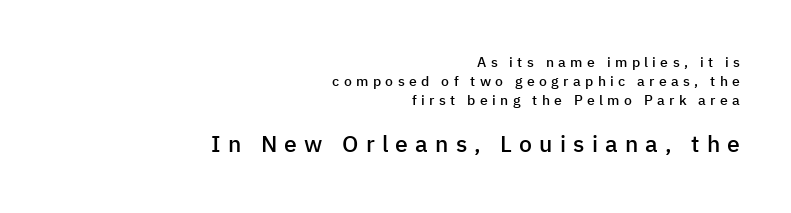
{"italic": "no", "bold": "semi", "underline": "no", "align": "right", "line_spacing": "normal", "line_spacing_ratio": 1.37, "letter_spacing": "wide", "letter_spacing_em": 0.31, "larger_block": "second", "size_ratio": 1.64, "glyph_px": 23}
